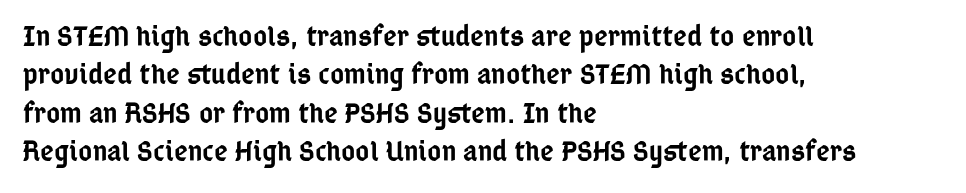
The type sits square on the baseline with zero lean. Compared with typical paragraphs, the rows here are spaced about the same. You can tell from the bare stems that sans-serif type was used. This sample is left-justified, so line endings fall wherever the words run out. How heavy is the stroke? Medium-heavy — a semibold, shy of bold. Anything drawn beneath the words? Only blank space.
